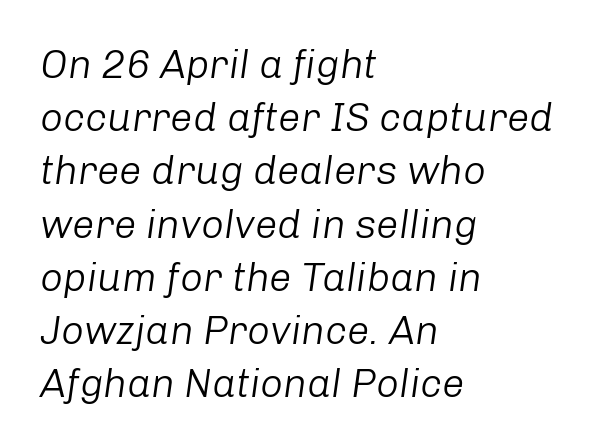
The image shows 40 px light type, italic (leaning right); set left-aligned, normal line spacing (1.33x), normal letter spacing, not underlined; low stroke contrast and a medium x-height.
